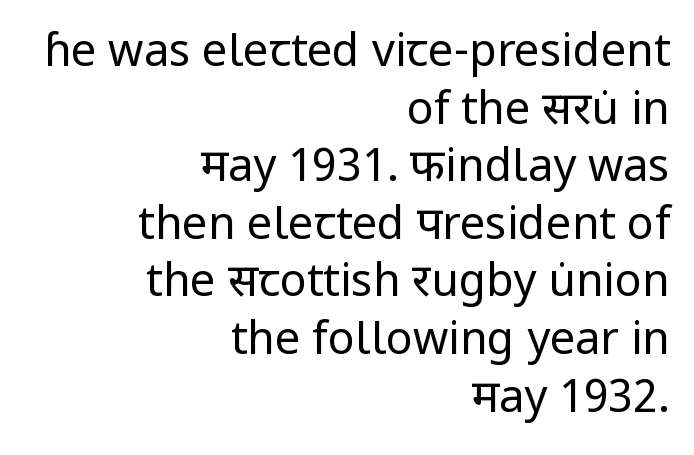
Q: Is the text bold? A: No.
Q: Is the text italic (slanted)? A: No, it is upright.
Q: Is the typeface a serif or a sans-serif typeface? A: Sans-serif.
Q: Is the text underlined? A: No.
Q: How is the paragraph aligned? A: Right-aligned.
Q: Is the spacing between letters normal or unusually wide? A: Normal.
Q: Is the spacing between lines tight, normal or loose? A: Normal.
Q: Width (condensed, normal, or wide)? A: Normal.
Q: Stroke contrast? A: Low.
Q: x-height? A: Medium.
Q: Monospaced? A: No.
